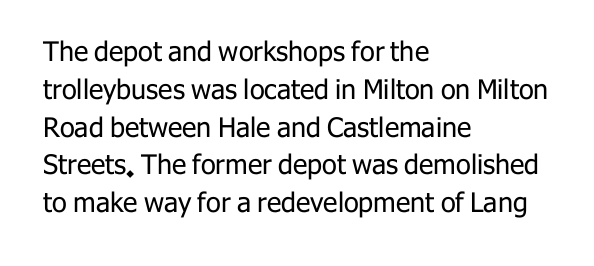
{"italic": "no", "bold": "no", "underline": "no", "align": "left", "line_spacing": "normal", "line_spacing_ratio": 1.4, "letter_spacing": "normal", "letter_spacing_em": 0.0, "glyph_px": 27}
